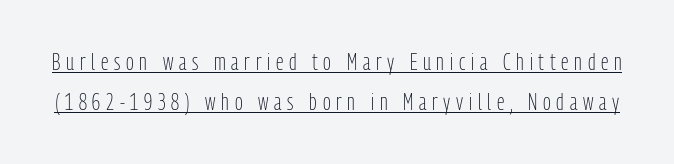
Q: Is the text bold? A: No.
Q: Is the text italic (slanted)? A: No, it is upright.
Q: Is the text underlined? A: Yes.
Q: Is the spacing between letters normal or unusually wide? A: Unusually wide.
